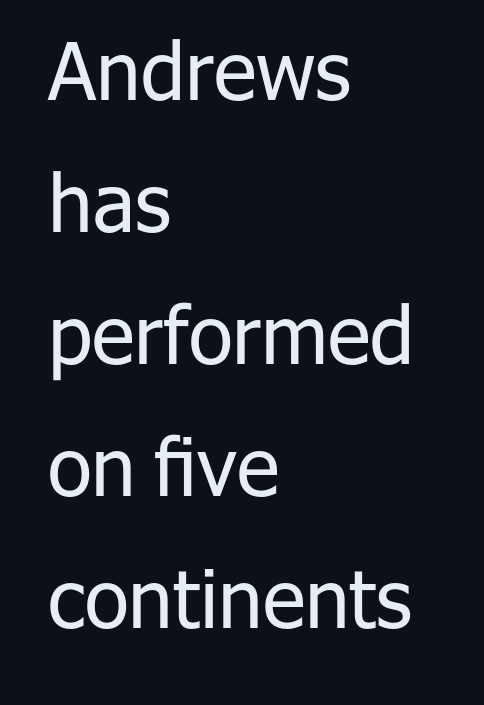
The image shows 80 px regular-weight sans-serif type, upright; set left-aligned, normal line spacing (1.65x), normal letter spacing, not underlined; low stroke contrast and a medium x-height.
